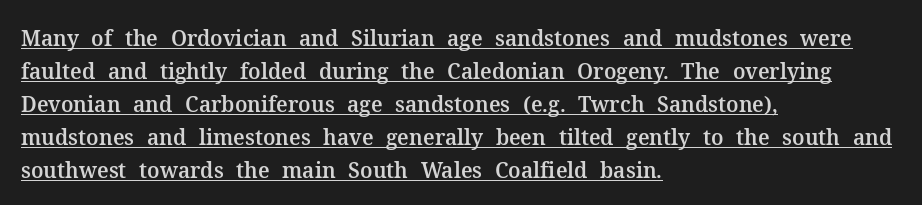
Q: Is the text italic (slanted)? A: No, it is upright.
Q: Is the text underlined? A: Yes.
Q: How is the paragraph aligned? A: Left-aligned.
Q: Is the spacing between letters normal or unusually wide? A: Normal.
Q: Is the spacing between lines tight, normal or loose? A: Normal.
